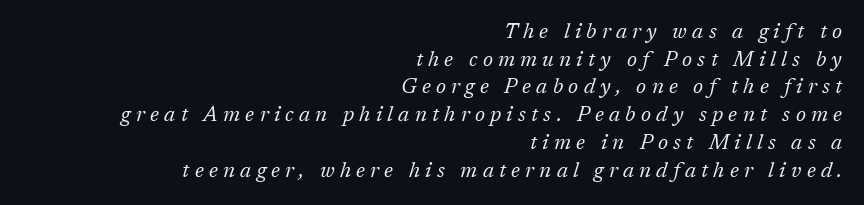
Q: Is the text bold? A: No.
Q: Is the text italic (slanted)? A: Yes, it leans right by about 17 degrees.
Q: Is the text underlined? A: No.
Q: How is the paragraph aligned? A: Right-aligned.
Q: Is the spacing between letters normal or unusually wide? A: Unusually wide.
Q: Is the spacing between lines tight, normal or loose? A: Normal.
